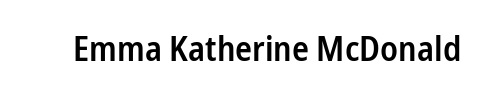
The image shows 35 px semibold, condensed sans-serif type, upright; set normal letter spacing, not underlined; low stroke contrast and a medium x-height.
